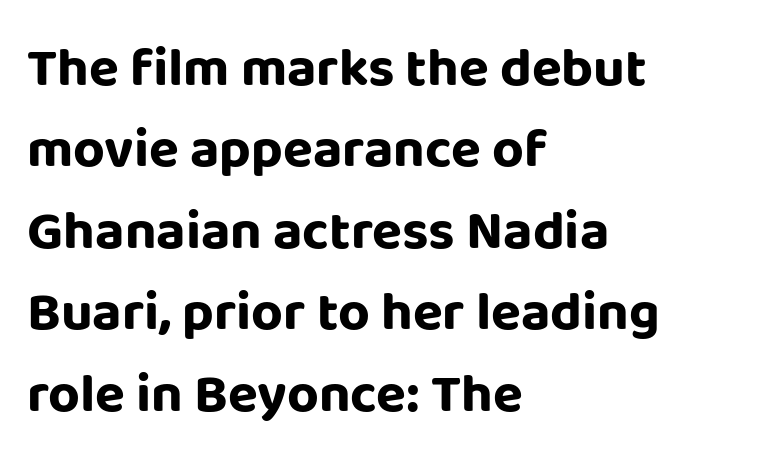
Q: Is the text bold? A: Yes.
Q: Is the text italic (slanted)? A: No, it is upright.
Q: Is the typeface a serif or a sans-serif typeface? A: Sans-serif.
Q: Is the text underlined? A: No.
Q: How is the paragraph aligned? A: Left-aligned.
Q: Is the spacing between letters normal or unusually wide? A: Normal.
Q: Is the spacing between lines tight, normal or loose? A: Normal.
Q: Width (condensed, normal, or wide)? A: Normal.
Q: Stroke contrast? A: Low.
Q: x-height? A: Large.
Q: Monospaced? A: No.
